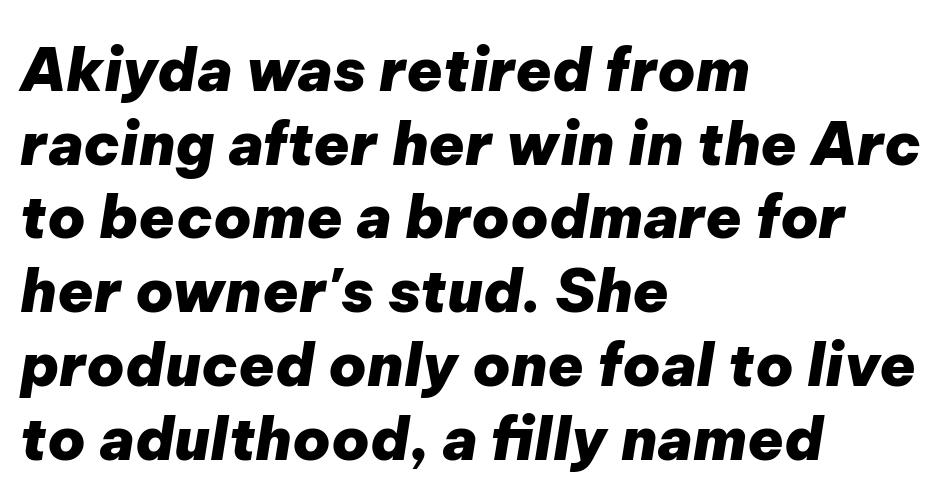
The image shows 59 px heavy type, italic (leaning right); set left-aligned, normal line spacing (1.25x), normal letter spacing, not underlined; low stroke contrast and a medium x-height.
